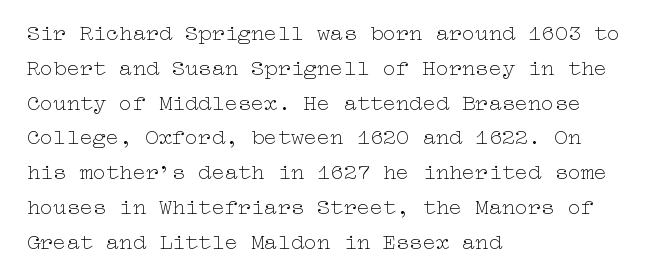
The image shows 22 px text type, upright; set left-aligned, normal line spacing (1.58x), normal letter spacing, not underlined.
